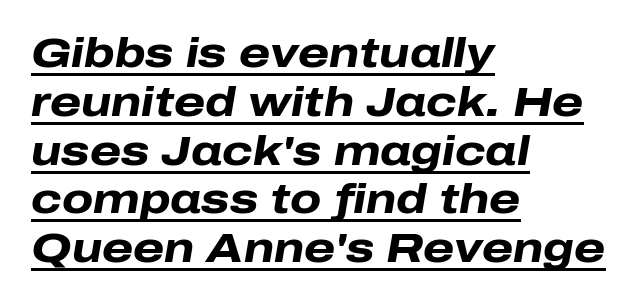
{"italic": "yes", "lean": "right", "slant_degrees": 10, "bold": "yes", "weight": "heavy", "width": "wide", "stroke_contrast": "low", "x_height": "medium", "monospaced": "no", "underline": "yes", "align": "left", "line_spacing_ratio": 1.22, "letter_spacing": "normal", "letter_spacing_em": 0.0, "glyph_px": 40}
